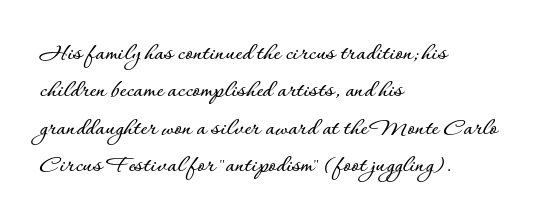
{"underline": "no", "align": "left", "line_spacing": "normal", "line_spacing_ratio": 1.44, "letter_spacing": "normal", "letter_spacing_em": 0.0, "glyph_px": 26}
